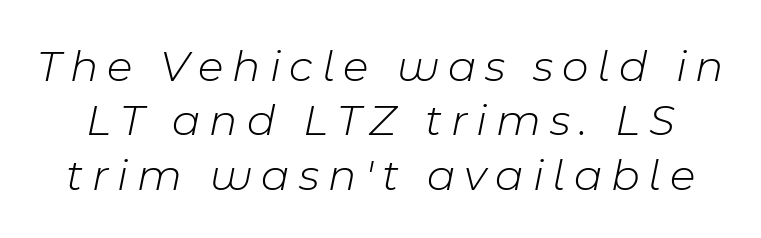
Q: Is the text bold? A: No.
Q: Is the text italic (slanted)? A: Yes, it leans right by about 11 degrees.
Q: Is the text underlined? A: No.
Q: Width (condensed, normal, or wide)? A: Normal.
Q: Stroke contrast? A: Low.
Q: x-height? A: Medium.
Q: Monospaced? A: No.
